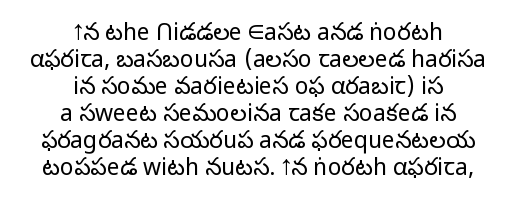
Q: Is the text bold? A: No.
Q: Is the text italic (slanted)? A: No, it is upright.
Q: Is the text underlined? A: No.
Q: How is the paragraph aligned? A: Centered.
Q: Is the spacing between letters normal or unusually wide? A: Normal.
